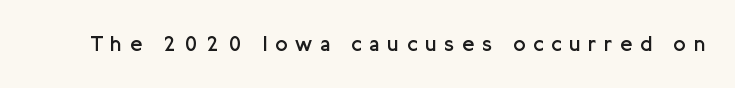
Q: Is the text bold? A: No.
Q: Is the text italic (slanted)? A: No, it is upright.
Q: Is the text underlined? A: No.
Q: Is the spacing between letters normal or unusually wide? A: Unusually wide.
